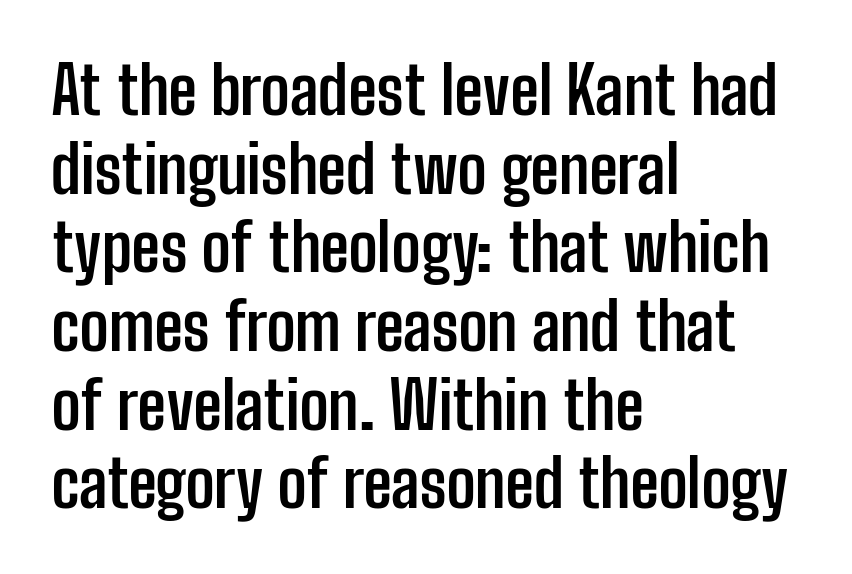
The image shows 65 px semibold, condensed sans-serif type, upright; set left-aligned, line spacing 1.21x, normal letter spacing, not underlined; low stroke contrast and a medium x-height.
